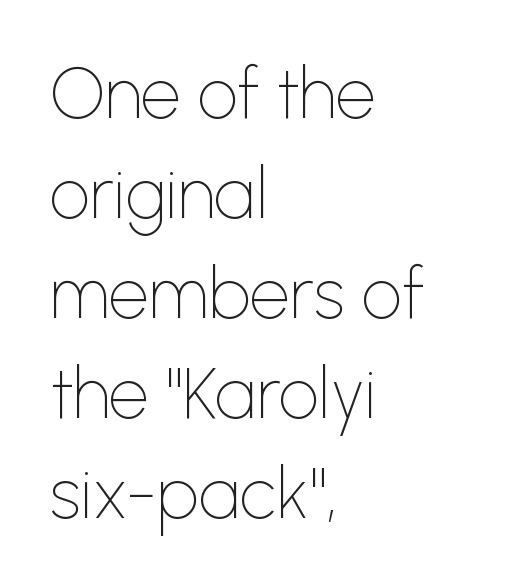
{"serif": "no", "italic": "no", "bold": "no", "weight": "thin", "width": "normal", "stroke_contrast": "low", "x_height": "medium", "monospaced": "no", "underline": "no", "align": "left", "line_spacing": "normal", "line_spacing_ratio": 1.41, "letter_spacing": "normal", "letter_spacing_em": 0.0, "glyph_px": 71}
